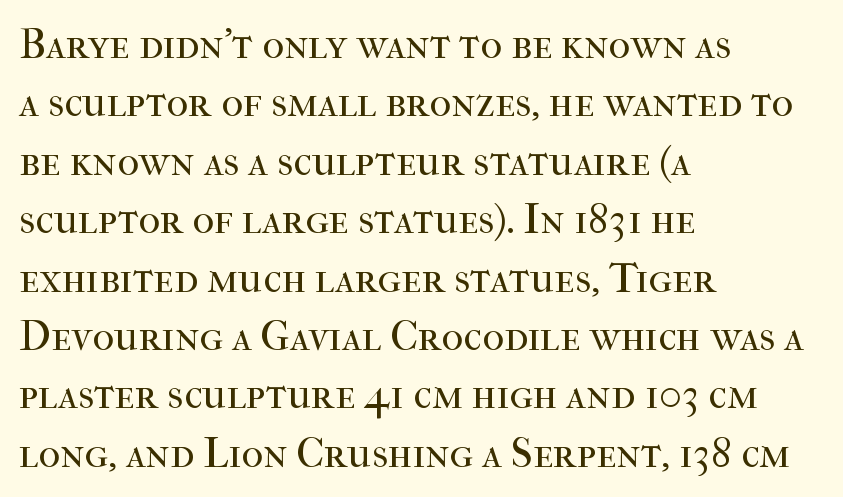
{"serif": "yes", "italic": "no", "bold": "no", "weight": "regular", "width": "normal", "stroke_contrast": "high", "x_height": "medium", "monospaced": "no", "underline": "no", "align": "left", "line_spacing": "normal", "line_spacing_ratio": 1.39, "letter_spacing": "normal", "letter_spacing_em": 0.0, "glyph_px": 42}
